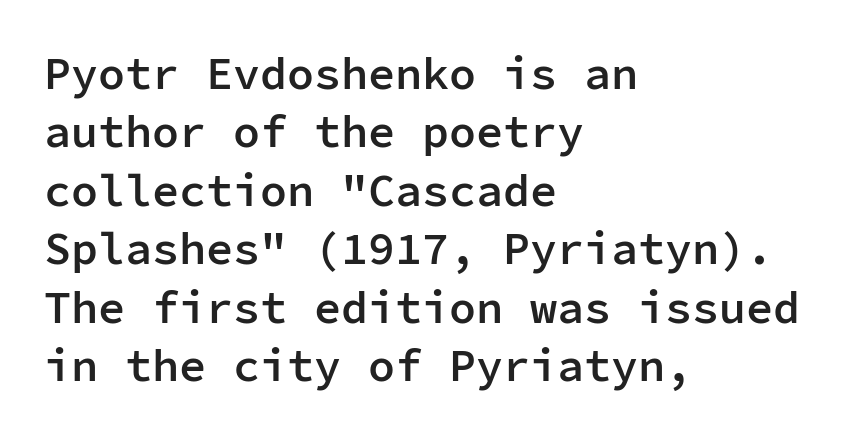
Q: Is the text bold? A: Semi-bold.
Q: Is the text italic (slanted)? A: No, it is upright.
Q: Is the typeface a serif or a sans-serif typeface? A: Sans-serif.
Q: Is the text underlined? A: No.
Q: How is the paragraph aligned? A: Left-aligned.
Q: Is the spacing between letters normal or unusually wide? A: Normal.
Q: Is the spacing between lines tight, normal or loose? A: Normal.
Q: Width (condensed, normal, or wide)? A: Normal.
Q: Stroke contrast? A: Low.
Q: x-height? A: Medium.
Q: Monospaced? A: Yes.
